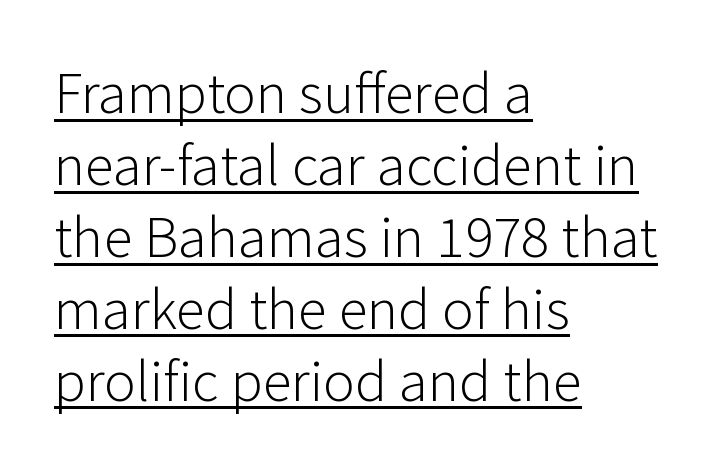
{"serif": "no", "italic": "no", "bold": "no", "weight": "light", "width": "normal", "stroke_contrast": "low", "x_height": "medium", "monospaced": "no", "underline": "yes", "align": "left", "line_spacing_ratio": 1.22, "letter_spacing": "normal", "letter_spacing_em": 0.0, "glyph_px": 59}
